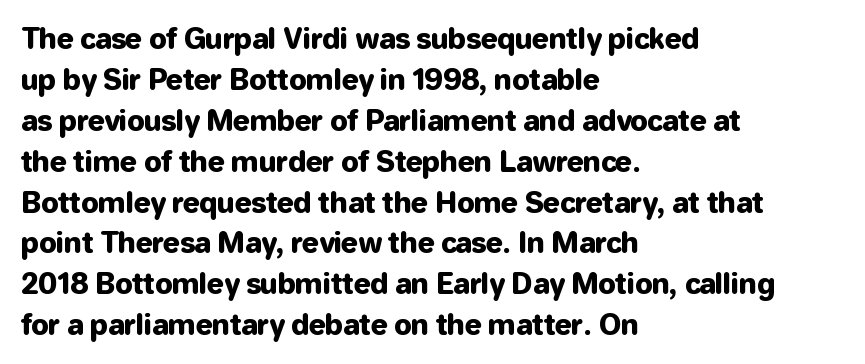
{"serif": "no", "italic": "no", "width": "normal", "stroke_contrast": "low", "x_height": "medium", "monospaced": "no", "underline": "no", "align": "left", "line_spacing": "normal", "line_spacing_ratio": 1.46, "letter_spacing": "normal", "letter_spacing_em": 0.0, "glyph_px": 28}
